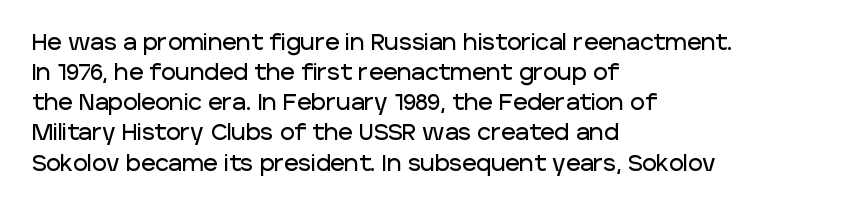
Q: Is the text italic (slanted)? A: No, it is upright.
Q: Is the text underlined? A: No.
Q: How is the paragraph aligned? A: Left-aligned.
Q: Is the spacing between letters normal or unusually wide? A: Normal.
Q: Is the spacing between lines tight, normal or loose? A: Normal.
